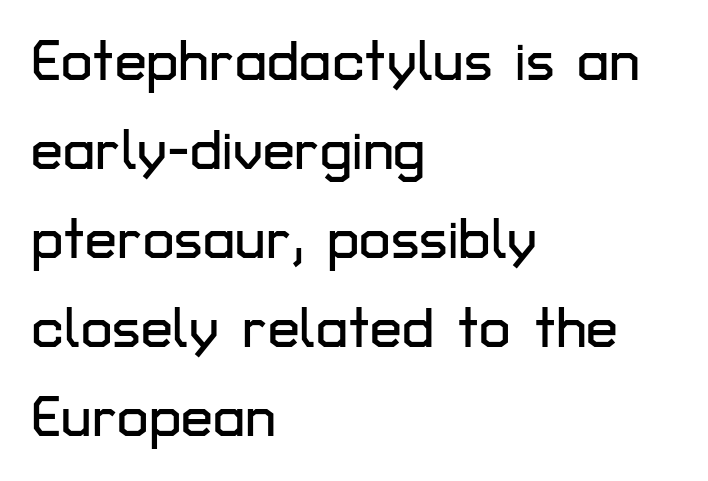
{"serif": "no", "italic": "no", "width": "normal", "stroke_contrast": "low", "x_height": "medium", "monospaced": "no", "underline": "no", "align": "left", "line_spacing": "normal", "line_spacing_ratio": 1.56, "letter_spacing": "normal", "letter_spacing_em": 0.0, "glyph_px": 57}
